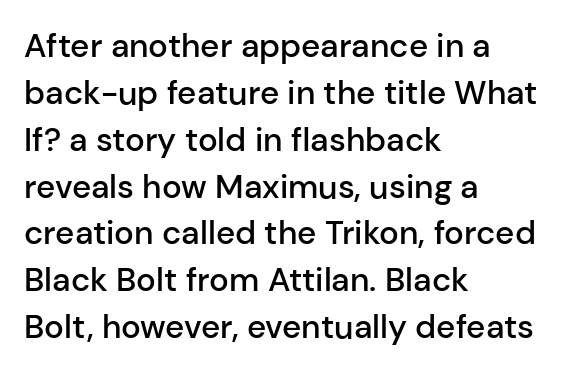
{"serif": "no", "italic": "no", "bold": "semi", "weight": "semibold", "width": "normal", "stroke_contrast": "low", "x_height": "medium", "monospaced": "no", "underline": "no", "align": "left", "line_spacing": "normal", "line_spacing_ratio": 1.42, "letter_spacing": "normal", "letter_spacing_em": 0.0, "glyph_px": 33}
